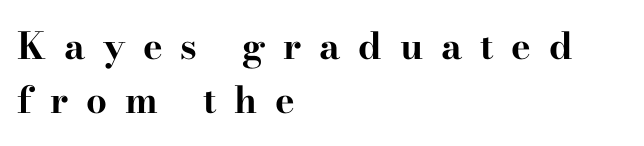
Q: Is the text bold? A: Yes.
Q: Is the text italic (slanted)? A: No, it is upright.
Q: Is the typeface a serif or a sans-serif typeface? A: Serif.
Q: Is the text underlined? A: No.
Q: How is the paragraph aligned? A: Left-aligned.
Q: Is the spacing between letters normal or unusually wide? A: Unusually wide.
Q: Is the spacing between lines tight, normal or loose? A: Normal.
Q: Width (condensed, normal, or wide)? A: Wide.
Q: Stroke contrast? A: High.
Q: x-height? A: Small.
Q: Monospaced? A: No.
